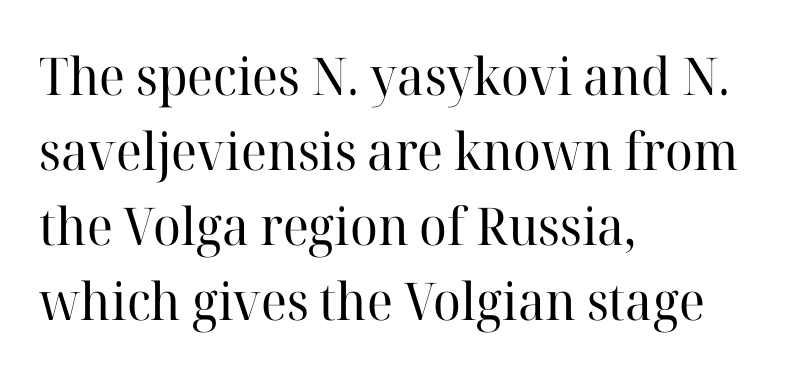
{"serif": "yes", "italic": "no", "bold": "no", "weight": "regular", "width": "normal", "stroke_contrast": "high", "x_height": "medium", "monospaced": "no", "underline": "no", "align": "left", "line_spacing": "normal", "line_spacing_ratio": 1.44, "letter_spacing": "normal", "letter_spacing_em": 0.0, "glyph_px": 52}
